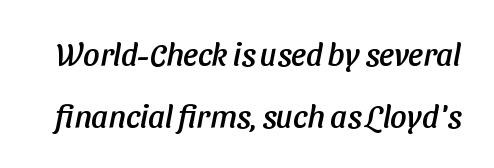
Q: Is the typeface a serif or a sans-serif typeface? A: Sans-serif.
Q: Is the text underlined? A: No.
Q: Is the spacing between letters normal or unusually wide? A: Normal.
Q: Is the spacing between lines tight, normal or loose? A: Loose.
Q: Width (condensed, normal, or wide)? A: Normal.
Q: Stroke contrast? A: Low.
Q: x-height? A: Medium.
Q: Monospaced? A: No.
